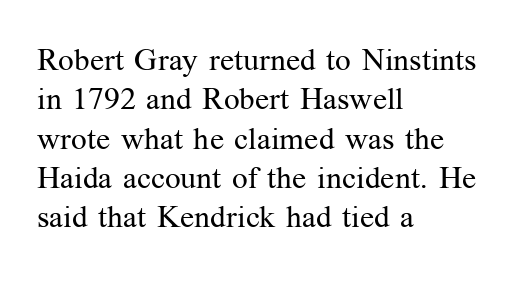
Q: Is the text bold? A: No.
Q: Is the text italic (slanted)? A: No, it is upright.
Q: Is the typeface a serif or a sans-serif typeface? A: Serif.
Q: Is the text underlined? A: No.
Q: How is the paragraph aligned? A: Left-aligned.
Q: Is the spacing between letters normal or unusually wide? A: Normal.
Q: Is the spacing between lines tight, normal or loose? A: Normal.
Q: Width (condensed, normal, or wide)? A: Normal.
Q: Stroke contrast? A: Medium.
Q: x-height? A: Medium.
Q: Monospaced? A: No.
